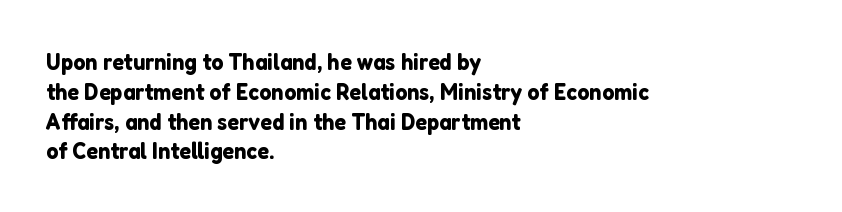
{"italic": "no", "underline": "no", "align": "left", "line_spacing_ratio": 1.24, "letter_spacing": "normal", "letter_spacing_em": 0.0, "glyph_px": 24}
